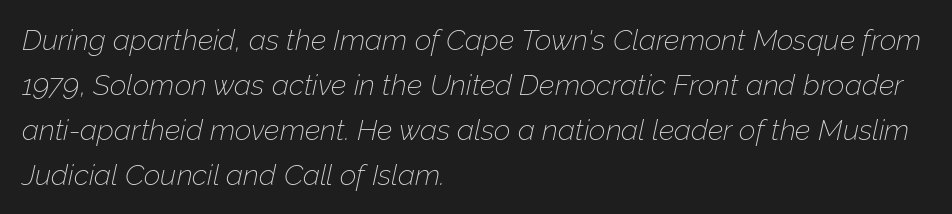
The image shows 29 px thin type, italic (leaning right); set left-aligned, normal line spacing (1.55x), normal letter spacing, not underlined; low stroke contrast and a medium x-height.
